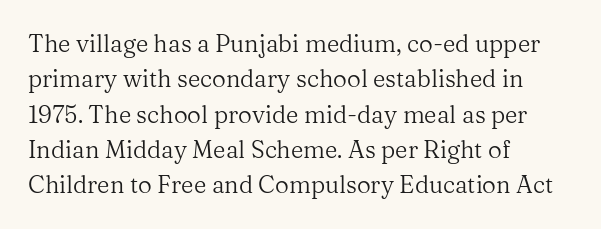
{"italic": "no", "bold": "no", "underline": "no", "align": "left", "line_spacing": "normal", "line_spacing_ratio": 1.47, "letter_spacing": "normal", "letter_spacing_em": 0.0, "glyph_px": 24}
